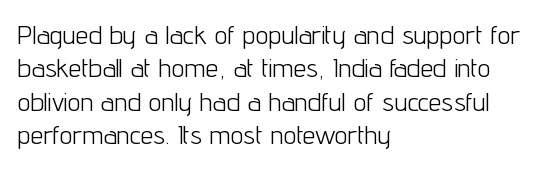
The image shows 26 px text type, upright; set left-aligned, normal line spacing (1.28x), normal letter spacing, not underlined.
